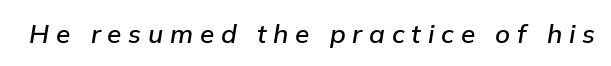
{"italic": "yes", "lean": "right", "slant_degrees": 9, "underline": "no", "letter_spacing": "wide", "letter_spacing_em": 0.26, "glyph_px": 26}
